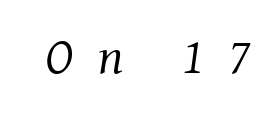
{"serif": "yes", "italic": "yes", "lean": "right", "slant_degrees": 8, "bold": "no", "weight": "regular", "width": "normal", "stroke_contrast": "medium", "x_height": "medium", "monospaced": "no", "underline": "no", "letter_spacing": "wide", "letter_spacing_em": 0.49, "glyph_px": 51}
